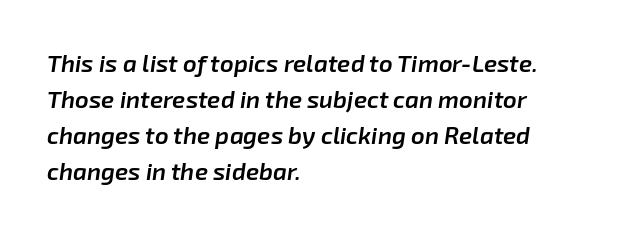
Emphasis by weight is partial: semibold. Inter-character spacing is left at the font's built-in metrics. The space directly below the letters is spotless. Normally led — the rows are evenly, conventionally spaced. The lines are quadded left. Style check: oblique.
